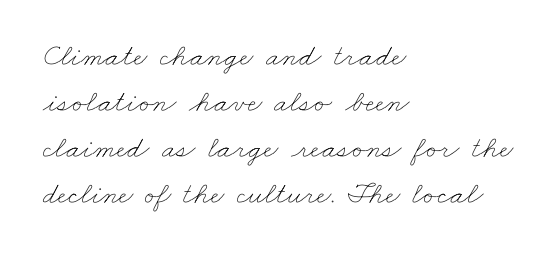
{"bold": "no", "weight": "thin", "width": "wide", "stroke_contrast": "low", "x_height": "small", "monospaced": "no", "underline": "no", "align": "left", "line_spacing": "normal", "line_spacing_ratio": 1.48, "letter_spacing": "normal", "letter_spacing_em": 0.0, "glyph_px": 31}
